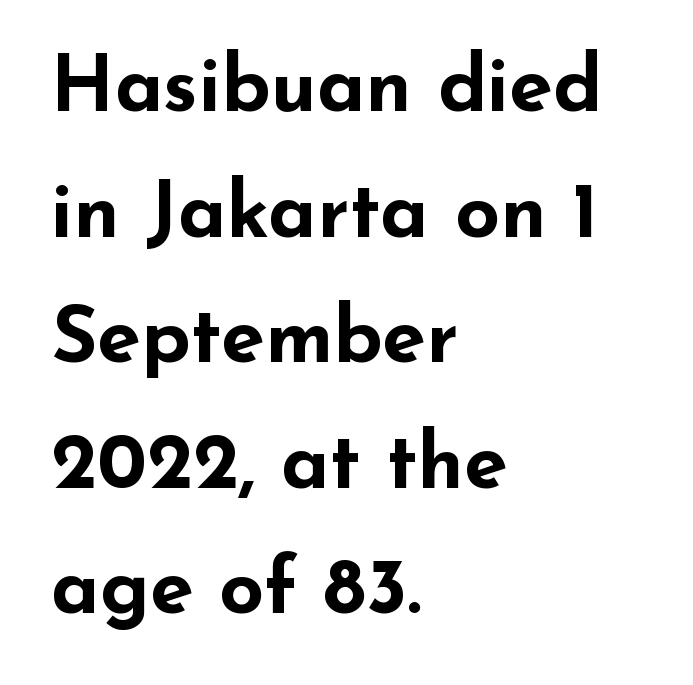
The image shows 79 px bold, wide sans-serif type, upright; set left-aligned, normal line spacing (1.59x), normal letter spacing, not underlined; low stroke contrast and a small x-height.
